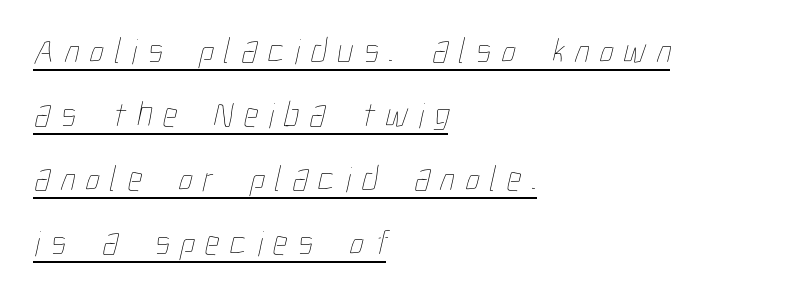
Q: Is the text bold? A: No.
Q: Is the text underlined? A: Yes.
Q: How is the paragraph aligned? A: Left-aligned.
Q: Is the spacing between letters normal or unusually wide? A: Unusually wide.
Q: Width (condensed, normal, or wide)? A: Condensed.
Q: Stroke contrast? A: Low.
Q: x-height? A: Medium.
Q: Monospaced? A: No.
